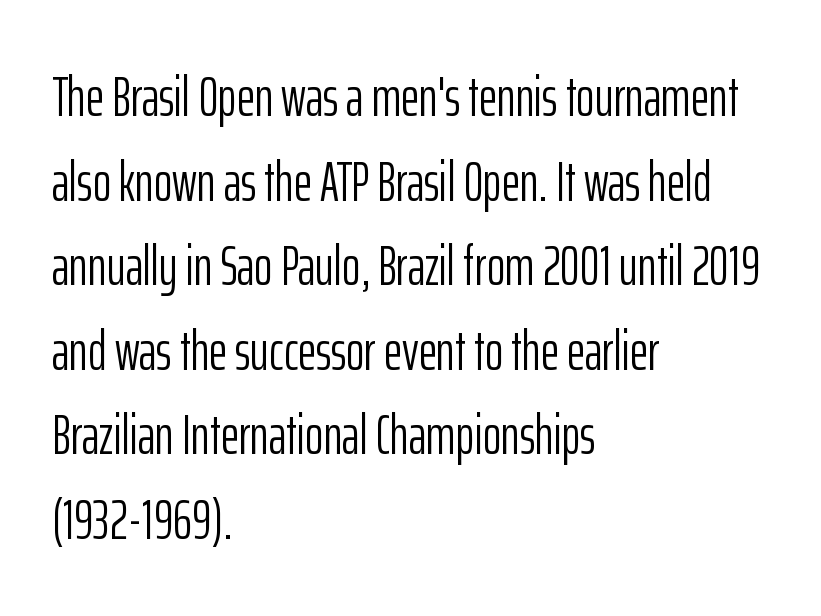
Q: Is the text bold? A: No.
Q: Is the text italic (slanted)? A: No, it is upright.
Q: Is the typeface a serif or a sans-serif typeface? A: Sans-serif.
Q: Is the text underlined? A: No.
Q: How is the paragraph aligned? A: Left-aligned.
Q: Is the spacing between letters normal or unusually wide? A: Normal.
Q: Is the spacing between lines tight, normal or loose? A: Normal.
Q: Width (condensed, normal, or wide)? A: Condensed.
Q: Stroke contrast? A: Low.
Q: x-height? A: Medium.
Q: Monospaced? A: No.
